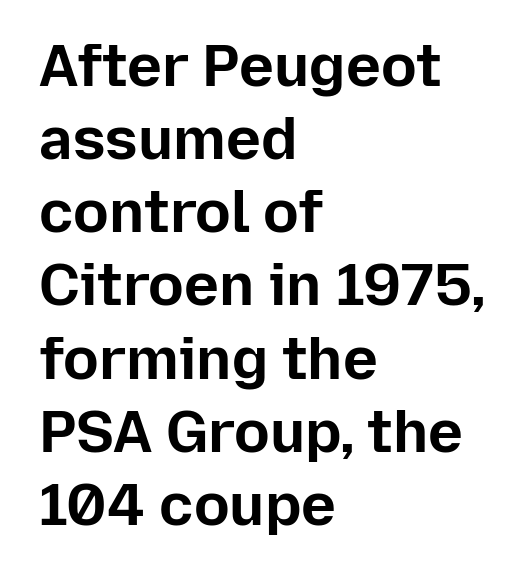
The zone under the glyphs is completely vacant. The font's upright variant was chosen for this text. The paragraph shown leans on its left margin. Unlike a traditional serif, this face leaves its strokes unadorned.
